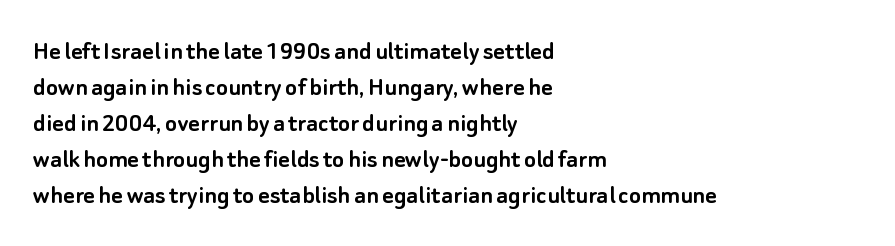
Q: Is the text italic (slanted)? A: No, it is upright.
Q: Is the typeface a serif or a sans-serif typeface? A: Sans-serif.
Q: Is the text underlined? A: No.
Q: How is the paragraph aligned? A: Left-aligned.
Q: Is the spacing between letters normal or unusually wide? A: Normal.
Q: Is the spacing between lines tight, normal or loose? A: Normal.
Q: Width (condensed, normal, or wide)? A: Normal.
Q: Stroke contrast? A: Low.
Q: x-height? A: Small.
Q: Monospaced? A: No.
